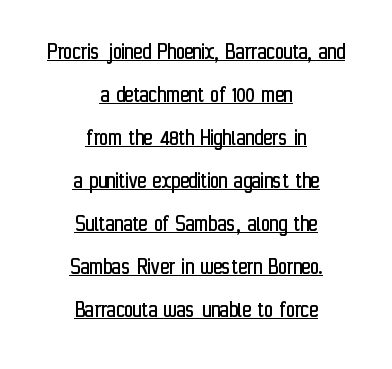
{"italic": "no", "bold": "no", "underline": "yes", "align": "center", "line_spacing_ratio": 1.79, "letter_spacing": "normal", "letter_spacing_em": 0.0, "glyph_px": 24}
